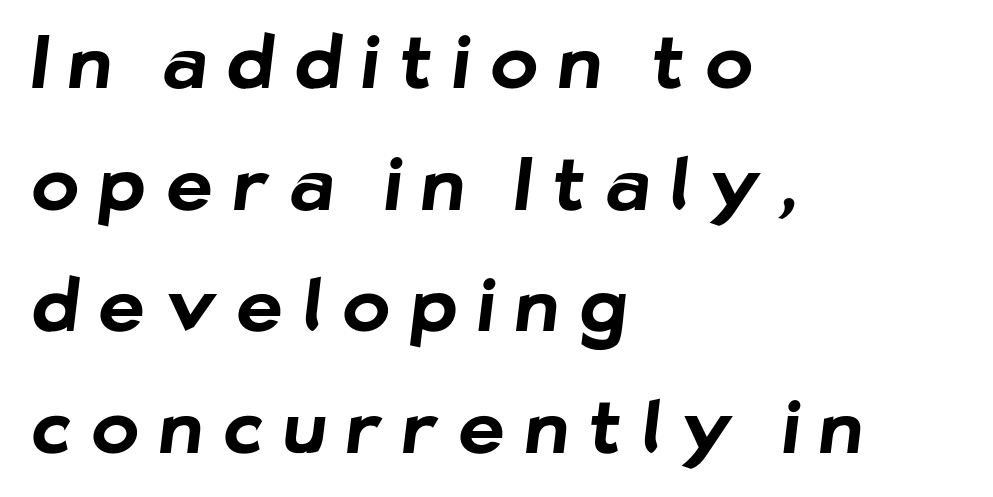
This rendering widens character spacing well past its baseline value. Does the type have serifs? No, each stem ends abruptly. Typesetter's note: full bold, strokes at maximum text heaviness. These lines are set flush left with a ragged right edge.
